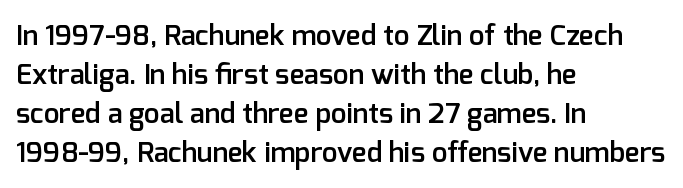
{"serif": "no", "italic": "no", "bold": "semi", "weight": "semibold", "width": "normal", "stroke_contrast": "low", "x_height": "medium", "monospaced": "no", "underline": "no", "align": "left", "line_spacing": "normal", "line_spacing_ratio": 1.39, "letter_spacing": "normal", "letter_spacing_em": 0.0, "glyph_px": 28}
